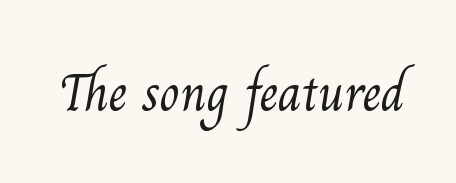
The image shows 53 px light serif type; set normal letter spacing, not underlined; medium stroke contrast and a small x-height.
